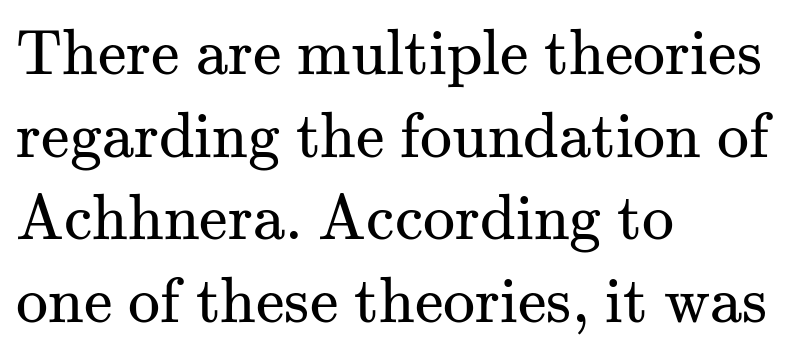
Q: Is the text bold? A: No.
Q: Is the text italic (slanted)? A: No, it is upright.
Q: Is the typeface a serif or a sans-serif typeface? A: Serif.
Q: Is the text underlined? A: No.
Q: How is the paragraph aligned? A: Left-aligned.
Q: Is the spacing between letters normal or unusually wide? A: Normal.
Q: Is the spacing between lines tight, normal or loose? A: Normal.
Q: Width (condensed, normal, or wide)? A: Normal.
Q: Stroke contrast? A: Medium.
Q: x-height? A: Small.
Q: Monospaced? A: No.
